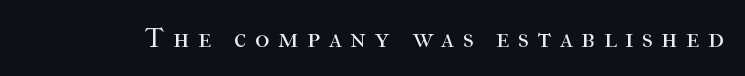
The area under the type is left untouched. Are there feet on the stems? There are — it's a serif. This sample uses expanded letter spacing, leaving extra air between glyphs. The lettering stays uniformly vertical, giving the passage a roman look. The rendering uses natural spacing where letterforms have individual widths. The weight tops out at a normal text grade.
